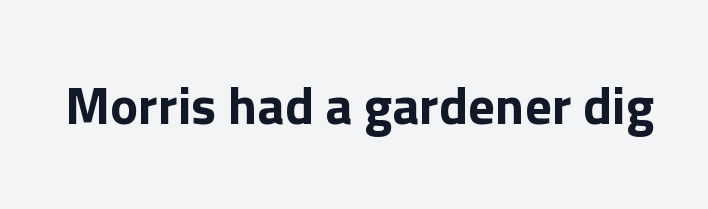
Q: Is the text italic (slanted)? A: No, it is upright.
Q: Is the typeface a serif or a sans-serif typeface? A: Sans-serif.
Q: Is the text underlined? A: No.
Q: Is the spacing between letters normal or unusually wide? A: Normal.
Q: Width (condensed, normal, or wide)? A: Normal.
Q: Stroke contrast? A: Low.
Q: x-height? A: Medium.
Q: Monospaced? A: No.
